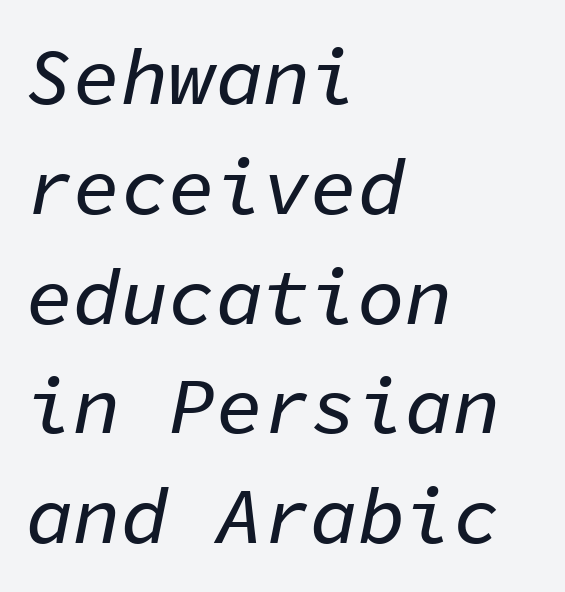
{"italic": "yes", "lean": "right", "slant_degrees": 11, "width": "normal", "stroke_contrast": "low", "x_height": "medium", "monospaced": "yes", "underline": "no", "align": "left", "line_spacing": "normal", "line_spacing_ratio": 1.39, "letter_spacing": "normal", "letter_spacing_em": 0.0, "glyph_px": 79}
